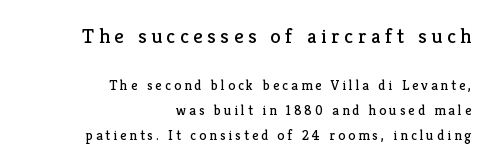
The image shows 21 px text type, upright; set right-aligned, line spacing 1.77x, unusually wide letter spacing (+0.22 em), not underlined; the first (top) block is 1.5x larger.
